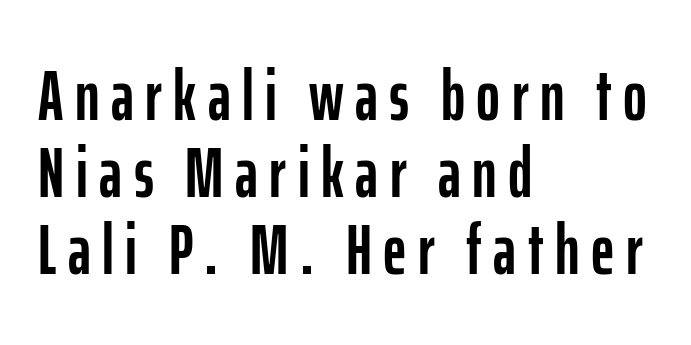
Q: Is the text italic (slanted)? A: No, it is upright.
Q: Is the typeface a serif or a sans-serif typeface? A: Sans-serif.
Q: Is the text underlined? A: No.
Q: How is the paragraph aligned? A: Left-aligned.
Q: Is the spacing between lines tight, normal or loose? A: Tight.
Q: Width (condensed, normal, or wide)? A: Condensed.
Q: Stroke contrast? A: Low.
Q: x-height? A: Medium.
Q: Monospaced? A: No.
